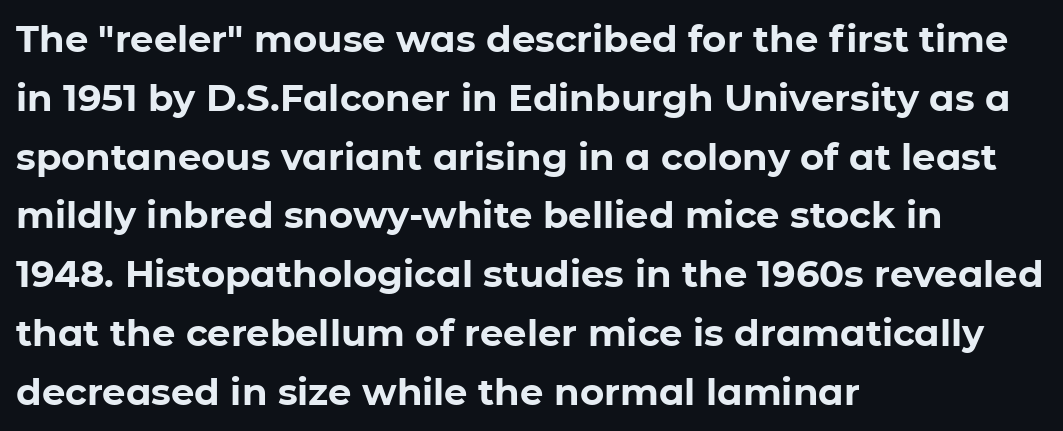
{"serif": "no", "italic": "no", "bold": "yes", "weight": "bold", "width": "normal", "stroke_contrast": "low", "x_height": "medium", "monospaced": "no", "underline": "no", "align": "left", "line_spacing": "normal", "line_spacing_ratio": 1.59, "letter_spacing": "normal", "letter_spacing_em": 0.0, "glyph_px": 37}
